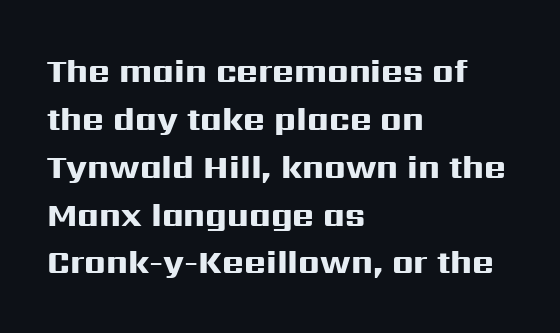
The image shows 33 px heavy, wide sans-serif type, upright; set left-aligned, normal line spacing (1.45x), normal letter spacing, not underlined; high stroke contrast and a medium x-height.
